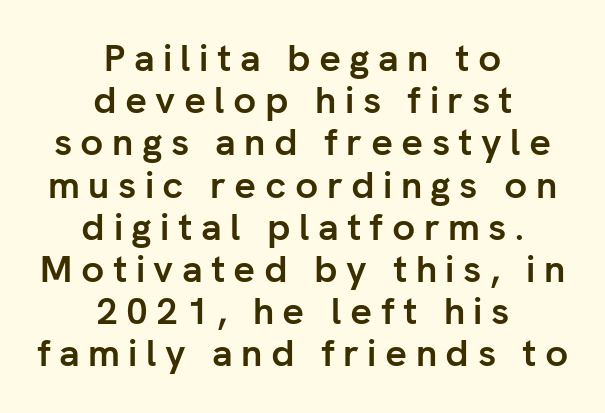
{"serif": "no", "italic": "no", "bold": "yes", "weight": "semibold", "width": "normal", "stroke_contrast": "low", "x_height": "medium", "monospaced": "no", "underline": "no", "align": "center", "line_spacing": "tight", "line_spacing_ratio": 1.11, "letter_spacing": "wide", "letter_spacing_em": 0.22, "glyph_px": 38}
